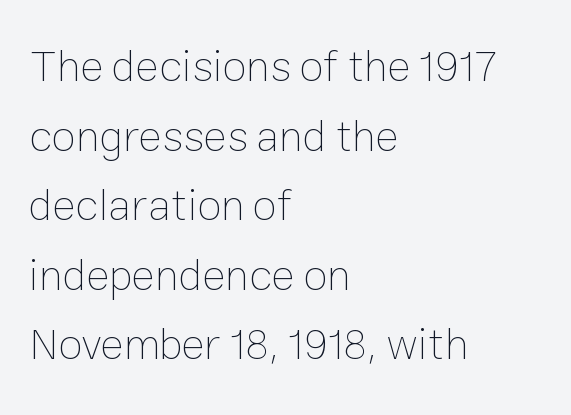
The image shows 44 px thin type, upright; set left-aligned, normal line spacing (1.58x), normal letter spacing, not underlined; low stroke contrast and a medium x-height.
